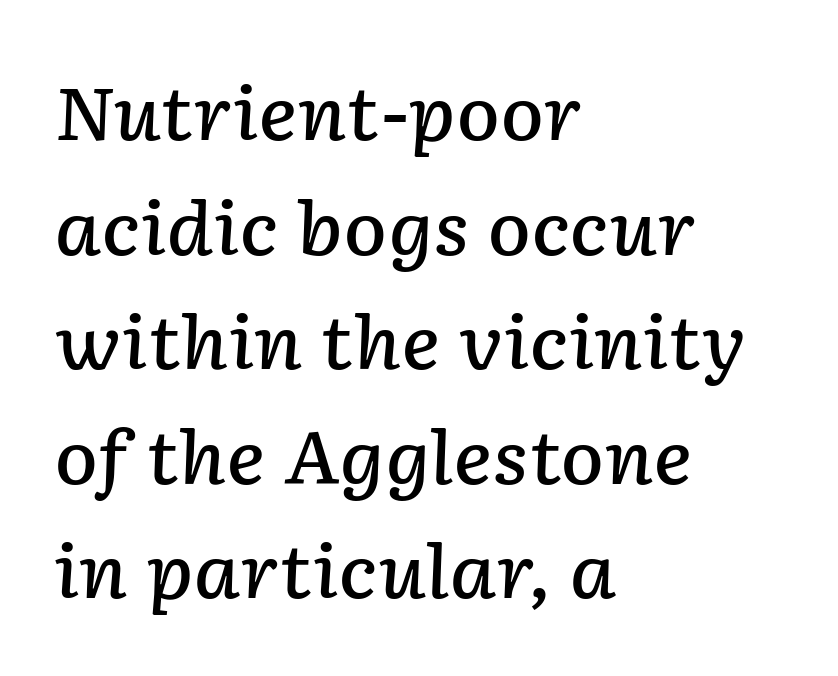
Words float on clear page, feet unadorned. The passage shown stacks its lines at a standard gap. This sample uses plain, unmodified letter spacing. The strokes are fattened partway — semibold, not bold. Proportional: the letters do not fall into vertical columns. Does the copy run flush right? No — it runs flush left.
